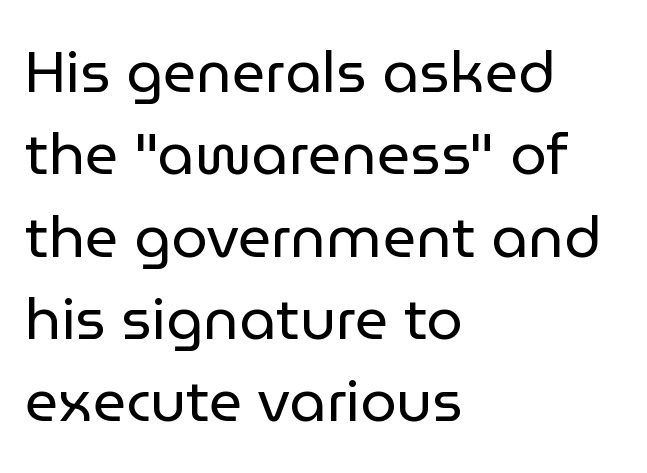
Q: Is the text bold? A: No.
Q: Is the text italic (slanted)? A: No, it is upright.
Q: Is the typeface a serif or a sans-serif typeface? A: Sans-serif.
Q: Is the text underlined? A: No.
Q: How is the paragraph aligned? A: Left-aligned.
Q: Is the spacing between letters normal or unusually wide? A: Normal.
Q: Is the spacing between lines tight, normal or loose? A: Normal.
Q: Width (condensed, normal, or wide)? A: Normal.
Q: Stroke contrast? A: Low.
Q: x-height? A: Medium.
Q: Monospaced? A: No.
